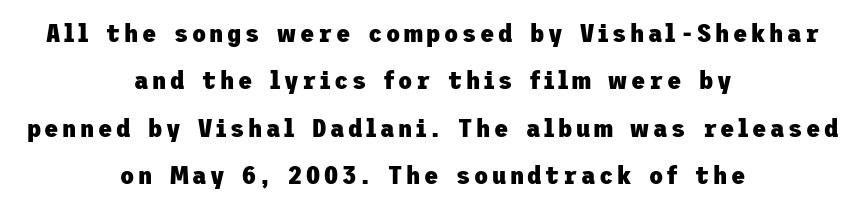
{"italic": "no", "bold": "yes", "underline": "no", "align": "center", "line_spacing_ratio": 1.82, "glyph_px": 26}
